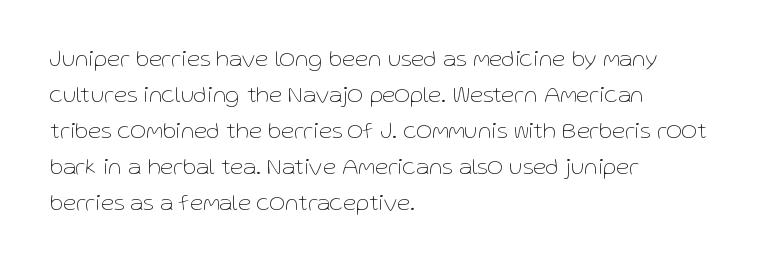
{"italic": "no", "bold": "no", "underline": "no", "align": "left", "line_spacing": "normal", "line_spacing_ratio": 1.5, "letter_spacing": "normal", "letter_spacing_em": 0.0, "glyph_px": 24}
